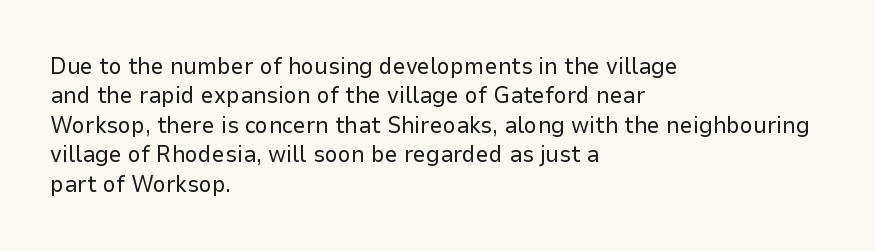
The image shows 23 px text type, upright; set left-aligned, normal line spacing (1.28x), normal letter spacing, not underlined.
